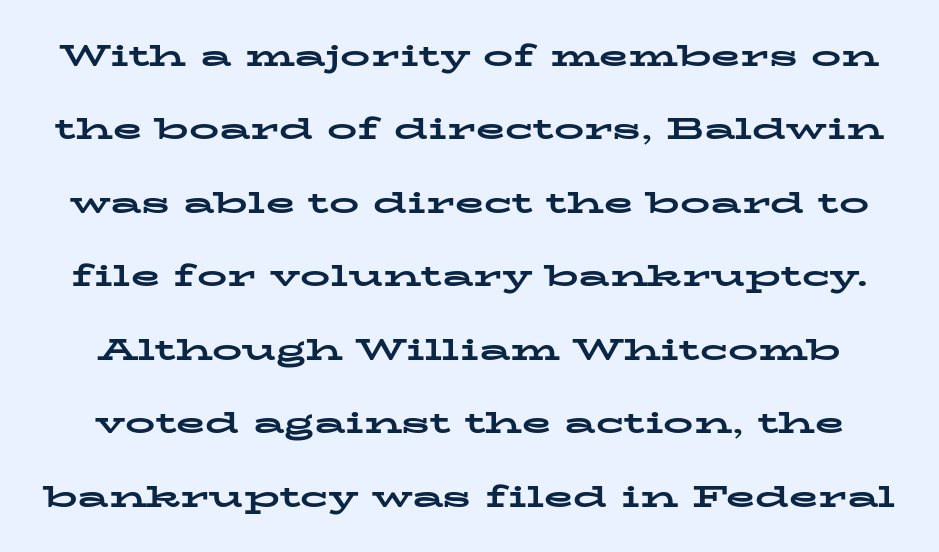
Heavy-handed strokes throughout: this text is bold. A typesetter would call this leading open, well beyond the default. Tracking value appears to be zero — textbook default spacing. Anything drawn beneath the words? Only blank space. This sample has the flowing, uneven cadence of proportional lettering. In terms of posture, this sample is upright.
